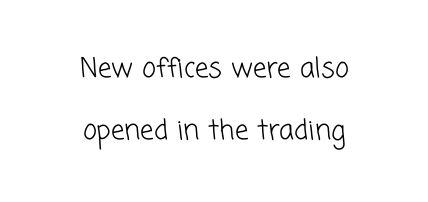
Has an underline been added? It has not. Stems here are at most as thick as an everyday book face. Where is the straight margin? There isn't one; the lines are centered. Students, observe: this is what heavily led, spacious text looks like. Nobody touched the tracking dial on this one.
